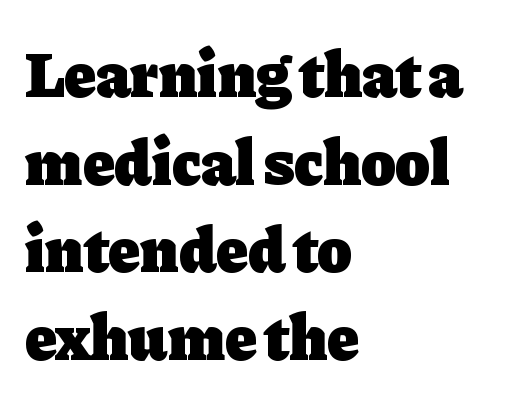
The image shows 64 px heavy serif type, upright; set left-aligned, normal line spacing (1.37x), normal letter spacing, not underlined; low stroke contrast and a medium x-height.
